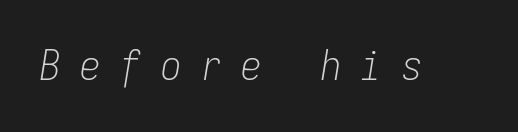
{"italic": "yes", "lean": "right", "slant_degrees": 9, "bold": "no", "weight": "light", "width": "condensed", "stroke_contrast": "low", "x_height": "medium", "monospaced": "yes", "underline": "no", "letter_spacing": "wide", "letter_spacing_em": 0.48, "glyph_px": 41}
